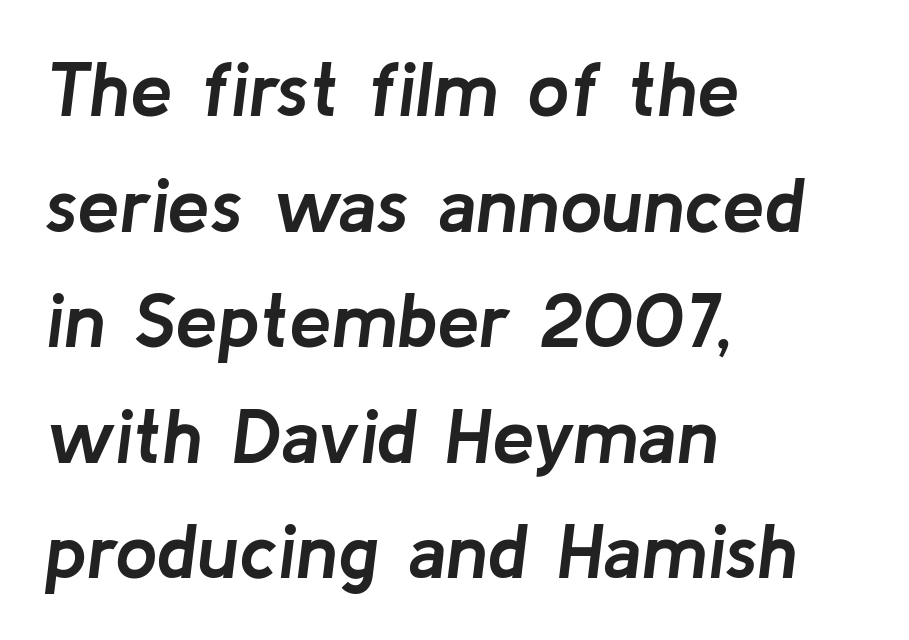
Q: Is the text bold? A: Yes.
Q: Is the text italic (slanted)? A: Yes, it leans right by about 8 degrees.
Q: Is the text underlined? A: No.
Q: How is the paragraph aligned? A: Left-aligned.
Q: Is the spacing between letters normal or unusually wide? A: Normal.
Q: Is the spacing between lines tight, normal or loose? A: Normal.
Q: Width (condensed, normal, or wide)? A: Normal.
Q: Stroke contrast? A: Low.
Q: x-height? A: Medium.
Q: Monospaced? A: No.
